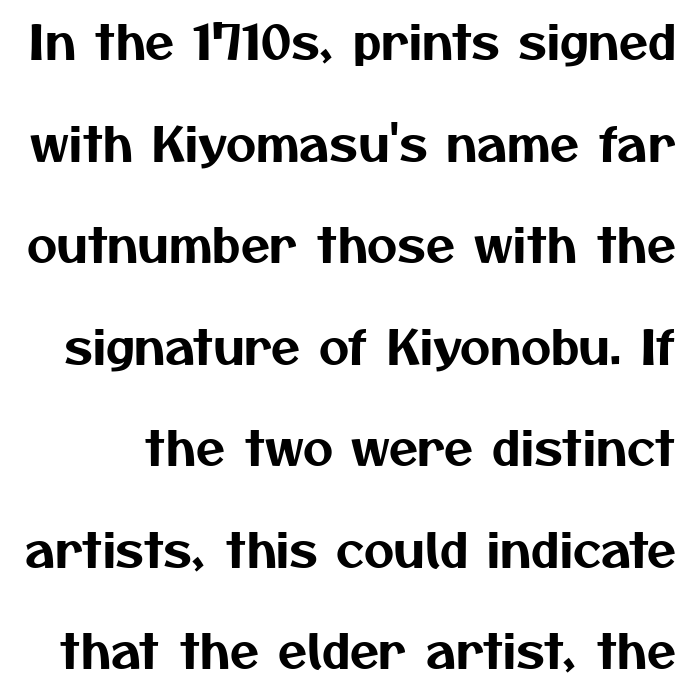
Q: Is the typeface a serif or a sans-serif typeface? A: Sans-serif.
Q: Is the text underlined? A: No.
Q: Is the spacing between letters normal or unusually wide? A: Normal.
Q: Is the spacing between lines tight, normal or loose? A: Loose.
Q: Width (condensed, normal, or wide)? A: Normal.
Q: Stroke contrast? A: Medium.
Q: x-height? A: Medium.
Q: Monospaced? A: No.
